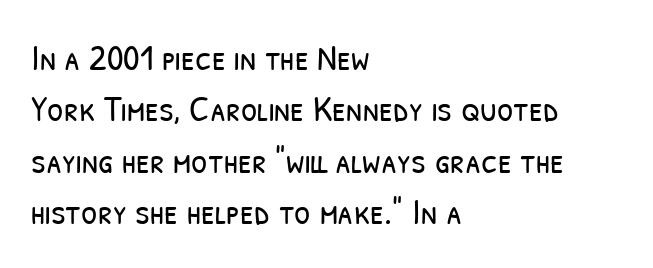
The image shows 37 px light, condensed sans-serif type; set left-aligned, normal line spacing (1.39x), normal letter spacing, not underlined; low stroke contrast and a medium x-height.
